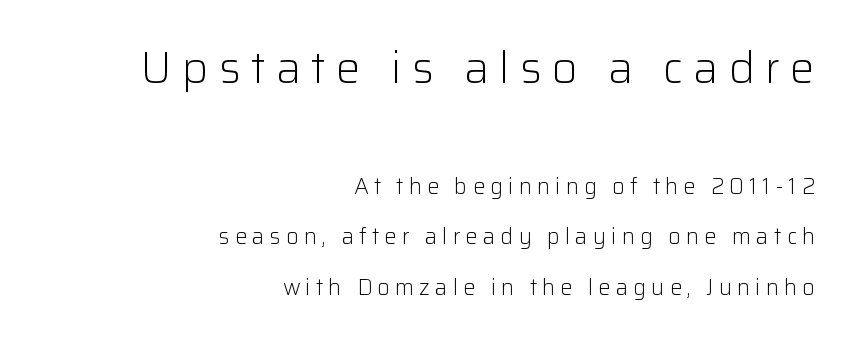
{"serif": "no", "italic": "no", "bold": "no", "weight": "light", "width": "normal", "stroke_contrast": "low", "x_height": "medium", "monospaced": "no", "underline": "no", "align": "right", "line_spacing": "loose", "line_spacing_ratio": 2.29, "letter_spacing": "wide", "letter_spacing_em": 0.23, "larger_block": "first", "size_ratio": 2.0, "glyph_px": 44}
